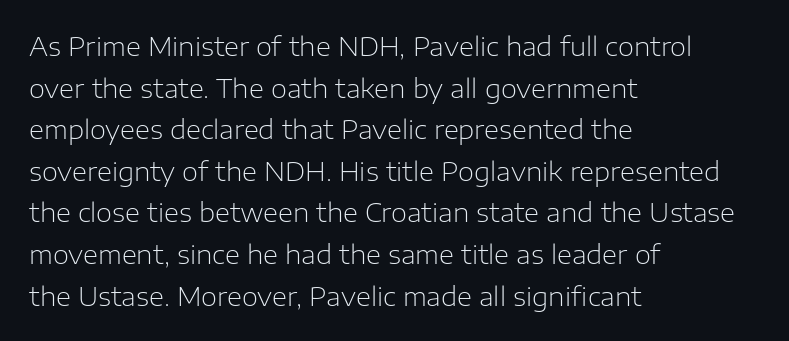
The image shows 26 px text type, upright; set left-aligned, normal line spacing (1.6x), normal letter spacing, not underlined.
